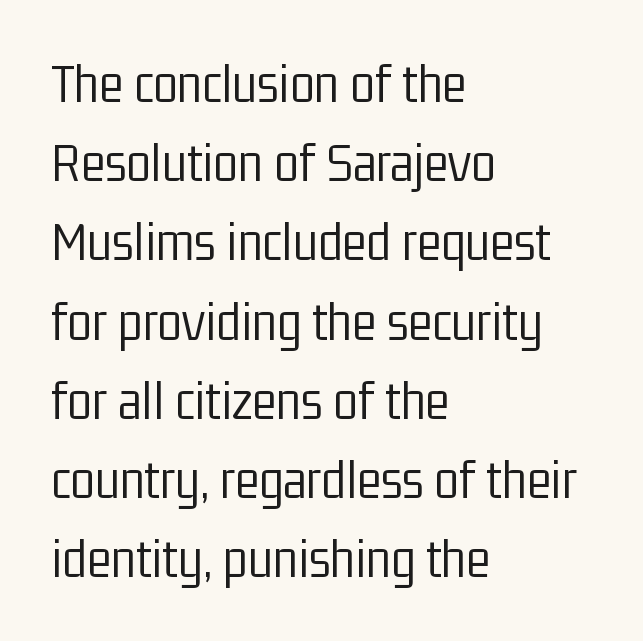
Q: Is the text bold? A: No.
Q: Is the text italic (slanted)? A: No, it is upright.
Q: Is the typeface a serif or a sans-serif typeface? A: Sans-serif.
Q: Is the text underlined? A: No.
Q: How is the paragraph aligned? A: Left-aligned.
Q: Is the spacing between letters normal or unusually wide? A: Normal.
Q: Is the spacing between lines tight, normal or loose? A: Normal.
Q: Width (condensed, normal, or wide)? A: Condensed.
Q: Stroke contrast? A: Low.
Q: x-height? A: Medium.
Q: Monospaced? A: No.
